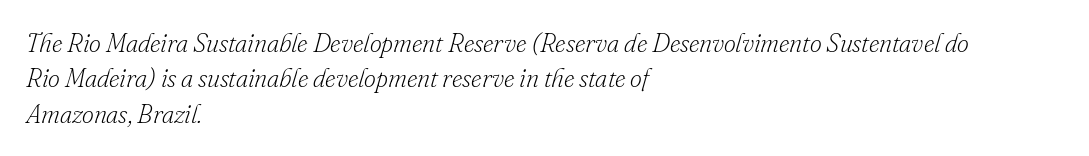
Does the copy run flush right? No — it runs flush left. Decoration check: the copy has no underline. These lines sit exactly where default settings would place them. This reads as an unemphasized weight, regular at the heaviest. Emphasis-style slanted type is in use. A typesetter would call this zero additional tracking.
